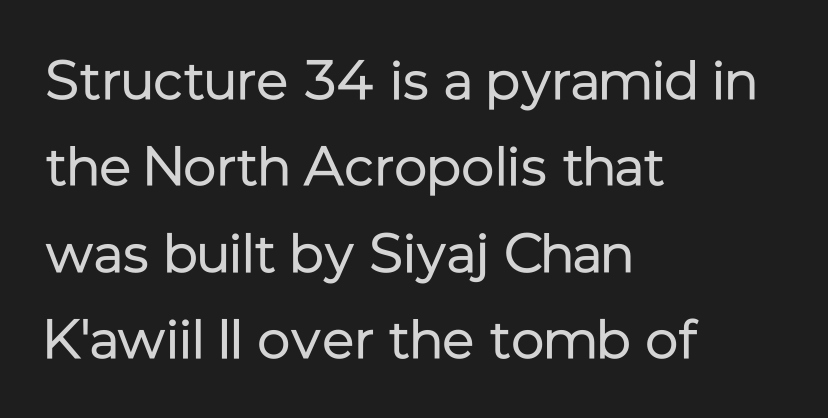
Q: Is the text bold? A: No.
Q: Is the text italic (slanted)? A: No, it is upright.
Q: Is the typeface a serif or a sans-serif typeface? A: Sans-serif.
Q: Is the text underlined? A: No.
Q: How is the paragraph aligned? A: Left-aligned.
Q: Is the spacing between letters normal or unusually wide? A: Normal.
Q: Is the spacing between lines tight, normal or loose? A: Normal.
Q: Width (condensed, normal, or wide)? A: Normal.
Q: Stroke contrast? A: Low.
Q: x-height? A: Medium.
Q: Monospaced? A: No.
